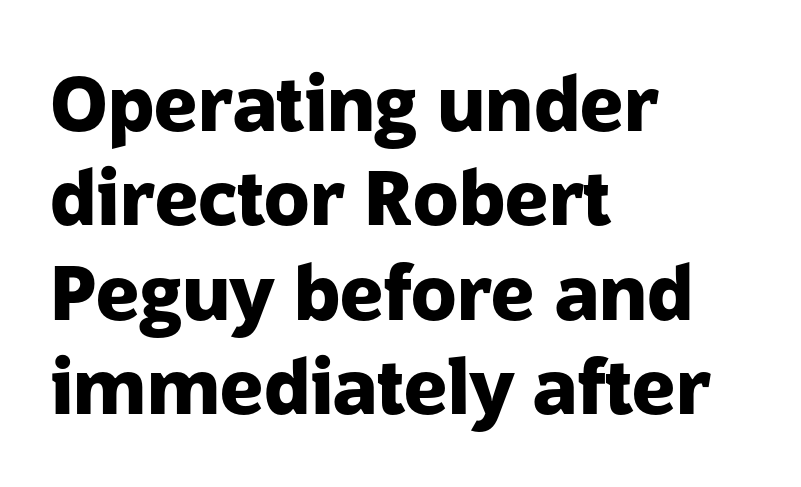
The image shows 75 px heavy sans-serif type, upright; set left-aligned, normal line spacing (1.26x), normal letter spacing, not underlined; low stroke contrast and a medium x-height.
